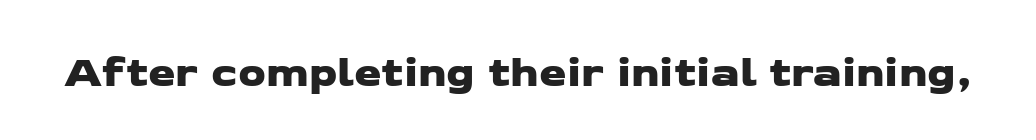
Q: Is the typeface a serif or a sans-serif typeface? A: Sans-serif.
Q: Is the text underlined? A: No.
Q: Is the spacing between letters normal or unusually wide? A: Normal.
Q: Width (condensed, normal, or wide)? A: Wide.
Q: Stroke contrast? A: Low.
Q: x-height? A: Medium.
Q: Monospaced? A: No.
